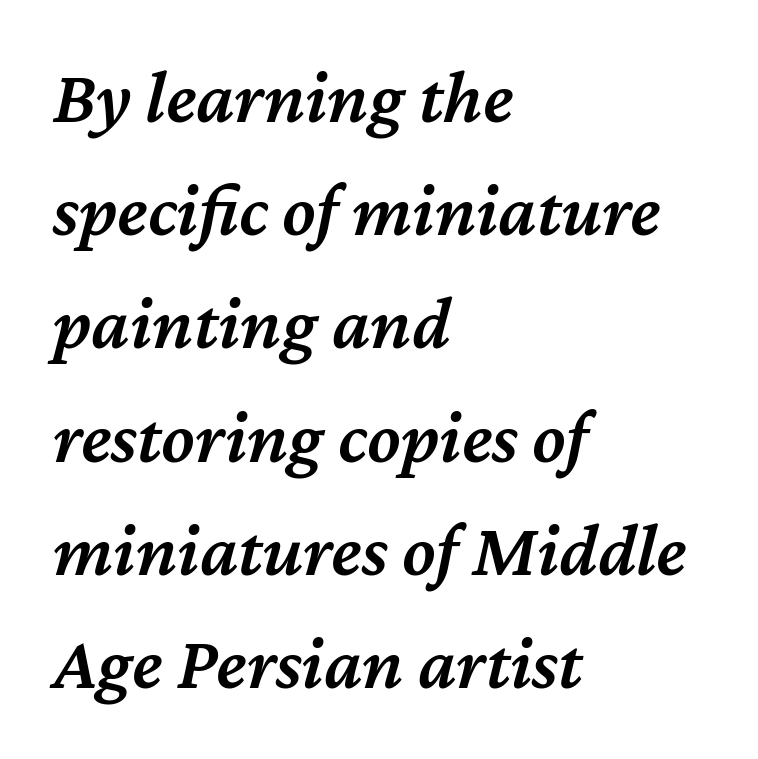
Q: Is the text bold? A: Semi-bold.
Q: Is the text italic (slanted)? A: Yes, it leans right by about 12 degrees.
Q: Is the text underlined? A: No.
Q: How is the paragraph aligned? A: Left-aligned.
Q: Is the spacing between letters normal or unusually wide? A: Normal.
Q: Is the spacing between lines tight, normal or loose? A: Normal.
Q: Width (condensed, normal, or wide)? A: Normal.
Q: Stroke contrast? A: Medium.
Q: x-height? A: Medium.
Q: Monospaced? A: No.
